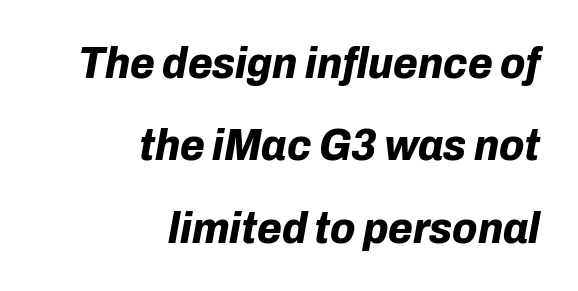
{"italic": "yes", "lean": "right", "slant_degrees": 10, "bold": "yes", "weight": "bold", "width": "normal", "stroke_contrast": "low", "x_height": "medium", "monospaced": "no", "underline": "no", "align": "right", "line_spacing_ratio": 1.83, "letter_spacing": "normal", "letter_spacing_em": 0.0, "glyph_px": 45}
